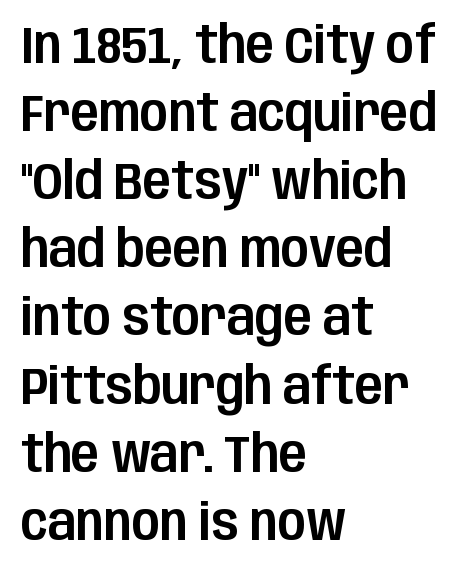
Q: Is the text italic (slanted)? A: No, it is upright.
Q: Is the typeface a serif or a sans-serif typeface? A: Sans-serif.
Q: Is the text underlined? A: No.
Q: How is the paragraph aligned? A: Left-aligned.
Q: Is the spacing between letters normal or unusually wide? A: Normal.
Q: Is the spacing between lines tight, normal or loose? A: Normal.
Q: Width (condensed, normal, or wide)? A: Condensed.
Q: Stroke contrast? A: Low.
Q: x-height? A: Large.
Q: Monospaced? A: No.
